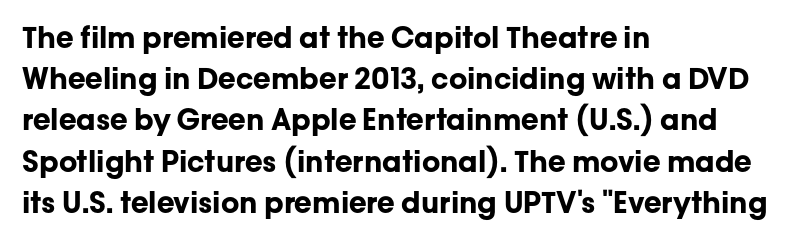
The image shows 29 px bold sans-serif type, upright; set left-aligned, normal line spacing (1.42x), normal letter spacing, not underlined; low stroke contrast and a medium x-height.
